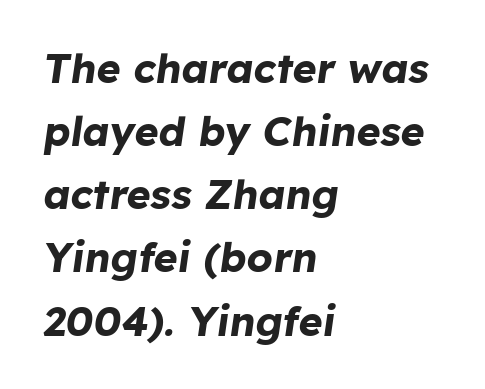
The image shows 41 px bold type, italic (leaning right); set left-aligned, normal line spacing (1.54x), normal letter spacing, not underlined; low stroke contrast and a medium x-height.
